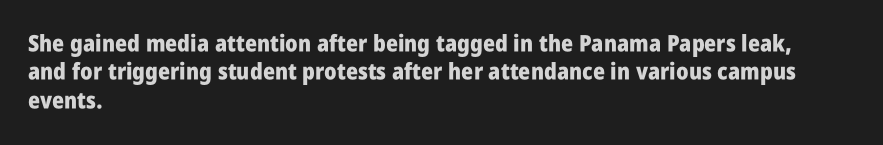
Q: Is the text bold? A: Yes.
Q: Is the text italic (slanted)? A: No, it is upright.
Q: Is the text underlined? A: No.
Q: How is the paragraph aligned? A: Left-aligned.
Q: Is the spacing between letters normal or unusually wide? A: Normal.
